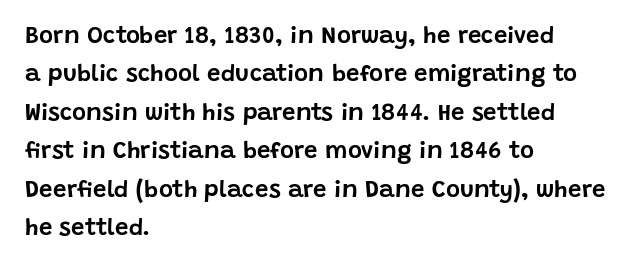
How would I describe the line gaps? Plain and ordinary. Teacher's note: observe the even left margin — that is flush-left alignment. Decoration check: the copy has no underline. Characters follow at the spacing the type designer built in. Is there any slant? The stems are plumb.
